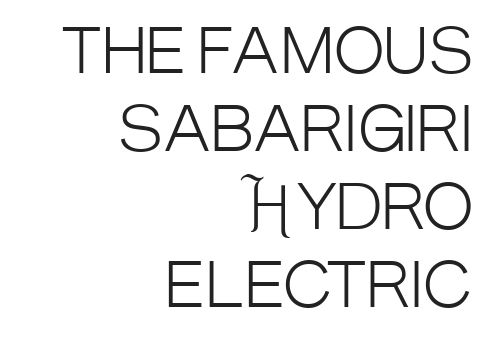
The image shows 61 px light, condensed sans-serif type, upright; set right-aligned, normal line spacing (1.28x), normal letter spacing, not underlined; low stroke contrast and a large x-height.
